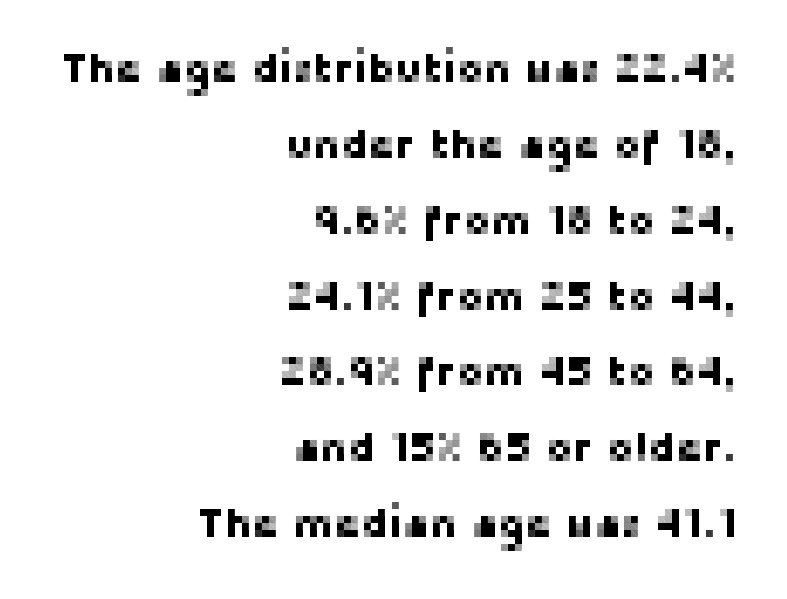
This is sans-serif lettering, the kind often seen on screens and signage. A clean baseline with only descenders dipping below it. Character widths vary here, with narrow letters taking less room than wide ones. Italic? Not at all — the glyphs are vertical. Visually the block forms a straight wall on the right and a jagged coastline on the left. Honestly, the letter spacing is just normal — you wouldn't notice it.
